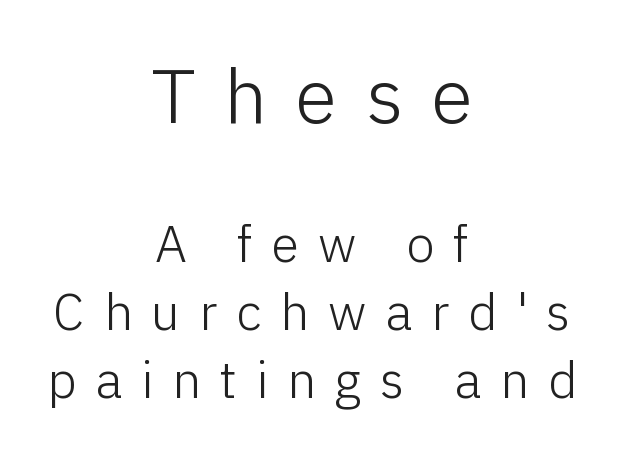
{"serif": "no", "italic": "no", "bold": "no", "weight": "light", "width": "normal", "stroke_contrast": "low", "x_height": "medium", "monospaced": "no", "underline": "no", "align": "center", "line_spacing": "normal", "line_spacing_ratio": 1.34, "letter_spacing": "wide", "letter_spacing_em": 0.37, "larger_block": "first", "size_ratio": 1.51, "glyph_px": 77}
